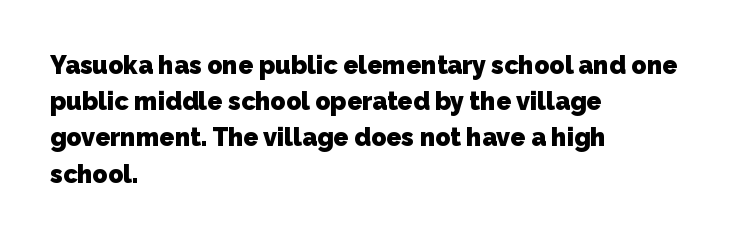
{"bold": "yes", "underline": "no", "align": "left", "line_spacing": "normal", "line_spacing_ratio": 1.45, "letter_spacing": "normal", "letter_spacing_em": 0.0, "glyph_px": 25}
